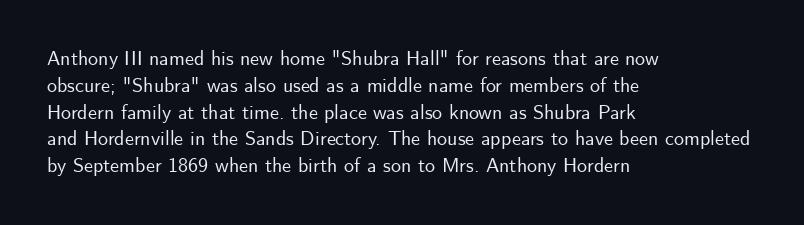
The vertical gap from one line to the next is medium. The letters sit at their default tracking, neither squeezed nor spread. A student would call this left alignment; a typographer would say flush left, rag right. Does the lettering tilt? It doesn't — this is upright.
